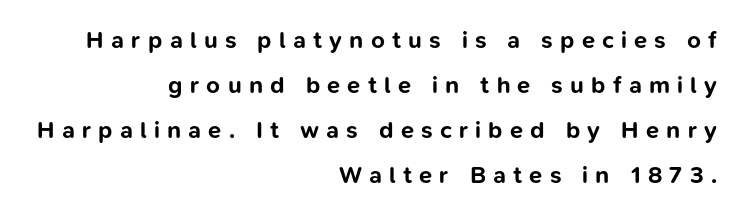
The typesetter chose a ragged-left arrangement here. Set as a true bold cut, around the 700 mark. Rule under the text: the space is simply empty. Is the letter spacing exaggerated? Yes — the characters are pushed far apart.
